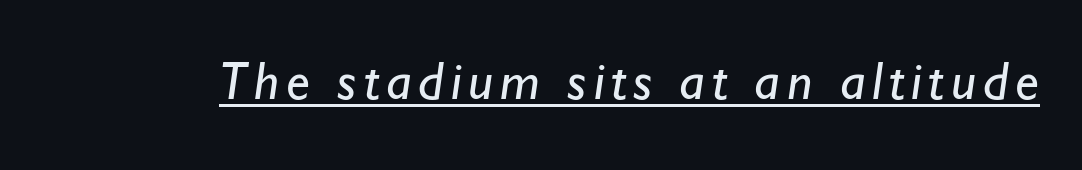
The face looks like a standard text weight, possibly lighter. The letters carry no serifs — their stems end cleanly without finishing strokes. The face used here is proportionally spaced, like ordinary book or web type. Does a line run under the words? Yes, clearly.
